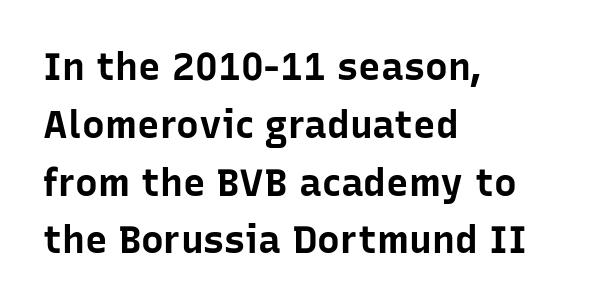
Q: Is the text bold? A: Yes.
Q: Is the text italic (slanted)? A: No, it is upright.
Q: Is the typeface a serif or a sans-serif typeface? A: Sans-serif.
Q: Is the text underlined? A: No.
Q: How is the paragraph aligned? A: Left-aligned.
Q: Is the spacing between letters normal or unusually wide? A: Normal.
Q: Is the spacing between lines tight, normal or loose? A: Normal.
Q: Width (condensed, normal, or wide)? A: Normal.
Q: Stroke contrast? A: Low.
Q: x-height? A: Medium.
Q: Monospaced? A: No.
